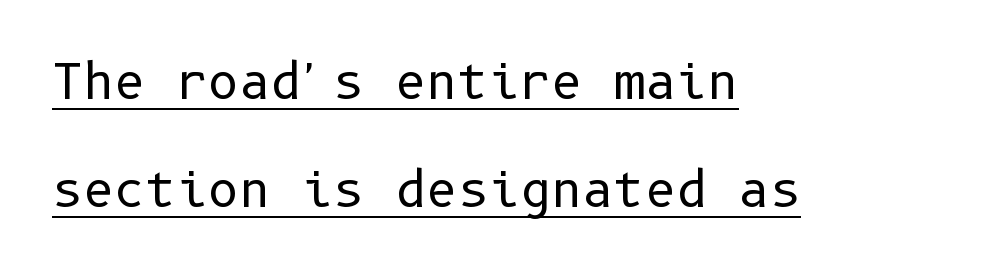
{"serif": "no", "italic": "no", "bold": "no", "weight": "regular", "width": "normal", "stroke_contrast": "low", "x_height": "medium", "underline": "yes", "align": "left", "line_spacing": "loose", "line_spacing_ratio": 2.26, "letter_spacing": "normal", "letter_spacing_em": 0.0, "glyph_px": 48}
